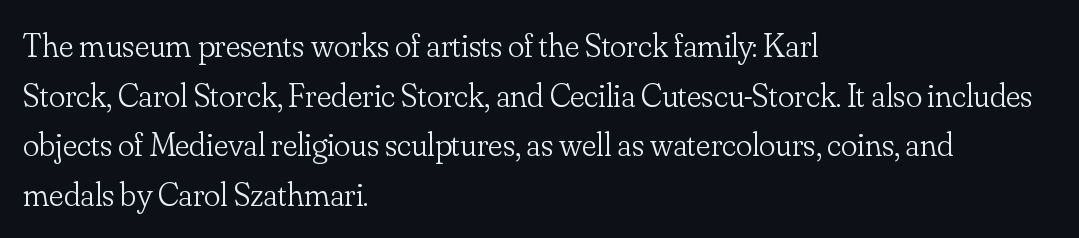
Q: Is the text bold? A: No.
Q: Is the text italic (slanted)? A: No, it is upright.
Q: Is the typeface a serif or a sans-serif typeface? A: Serif.
Q: Is the text underlined? A: No.
Q: How is the paragraph aligned? A: Left-aligned.
Q: Is the spacing between letters normal or unusually wide? A: Normal.
Q: Is the spacing between lines tight, normal or loose? A: Normal.
Q: Width (condensed, normal, or wide)? A: Normal.
Q: Stroke contrast? A: Low.
Q: x-height? A: Small.
Q: Monospaced? A: No.
